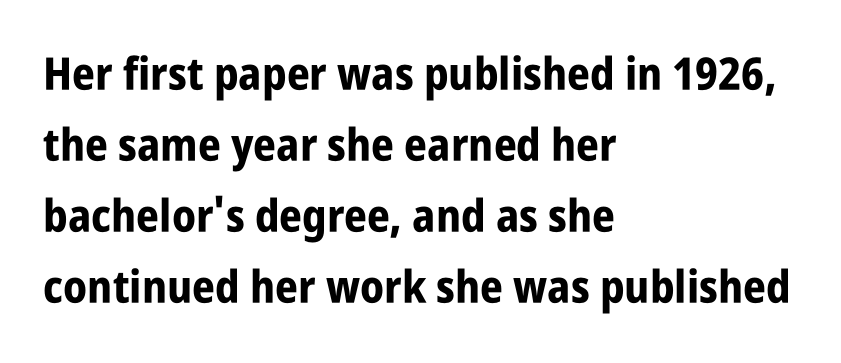
Q: Is the text bold? A: Yes.
Q: Is the text italic (slanted)? A: No, it is upright.
Q: Is the typeface a serif or a sans-serif typeface? A: Sans-serif.
Q: Is the text underlined? A: No.
Q: How is the paragraph aligned? A: Left-aligned.
Q: Is the spacing between letters normal or unusually wide? A: Normal.
Q: Is the spacing between lines tight, normal or loose? A: Normal.
Q: Width (condensed, normal, or wide)? A: Condensed.
Q: Stroke contrast? A: Low.
Q: x-height? A: Large.
Q: Monospaced? A: No.
